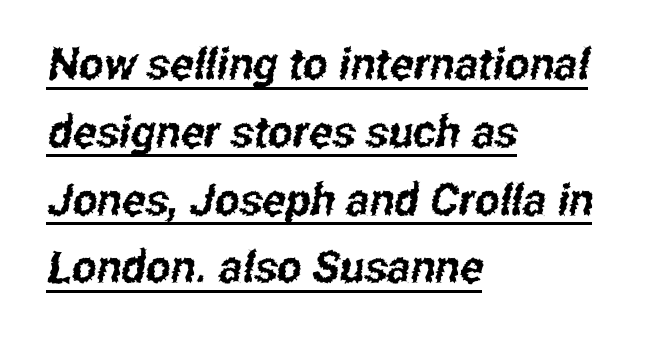
Q: Is the typeface a serif or a sans-serif typeface? A: Sans-serif.
Q: Is the text underlined? A: Yes.
Q: How is the paragraph aligned? A: Left-aligned.
Q: Is the spacing between letters normal or unusually wide? A: Normal.
Q: Is the spacing between lines tight, normal or loose? A: Normal.
Q: Width (condensed, normal, or wide)? A: Condensed.
Q: Stroke contrast? A: Low.
Q: x-height? A: Medium.
Q: Monospaced? A: No.
